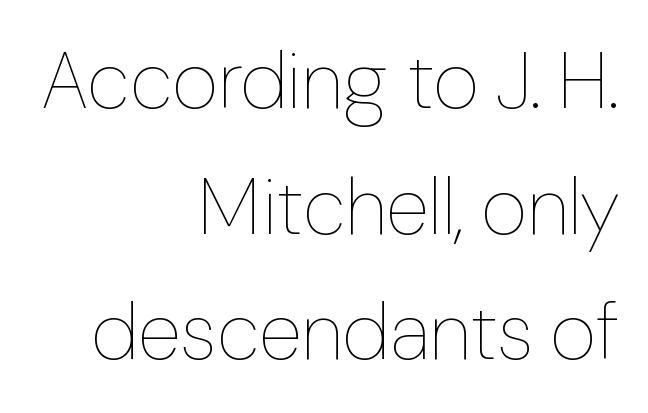
{"italic": "no", "bold": "no", "weight": "thin", "width": "normal", "stroke_contrast": "low", "x_height": "medium", "monospaced": "no", "underline": "no", "align": "right", "line_spacing": "normal", "line_spacing_ratio": 1.57, "letter_spacing": "normal", "letter_spacing_em": 0.0, "glyph_px": 80}
